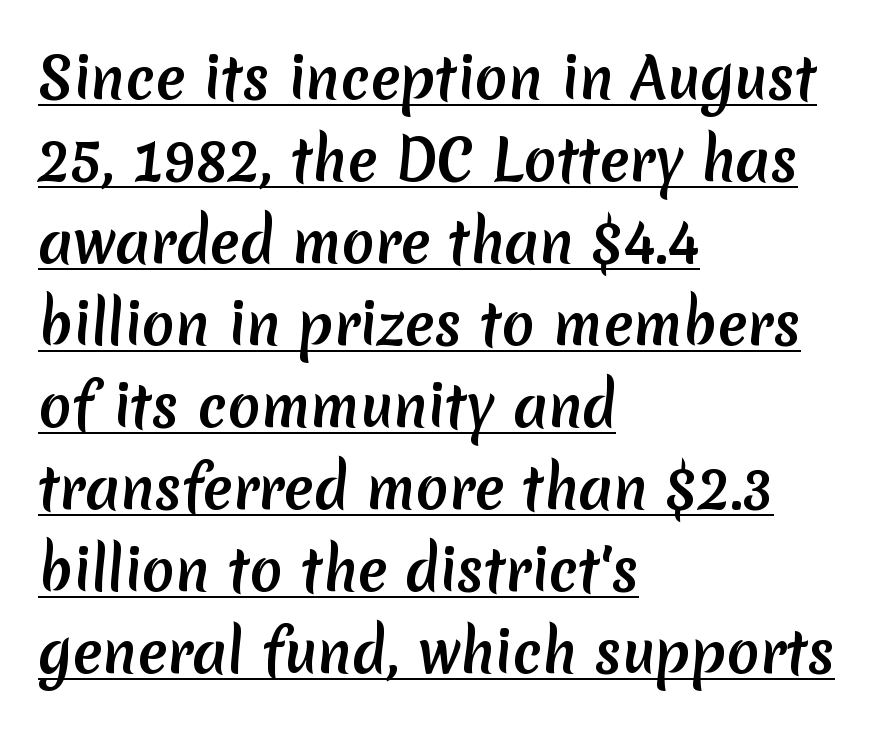
The image shows 55 px semibold sans-serif type; set left-aligned, normal line spacing (1.49x), normal letter spacing, underlined; low stroke contrast and a medium x-height.
